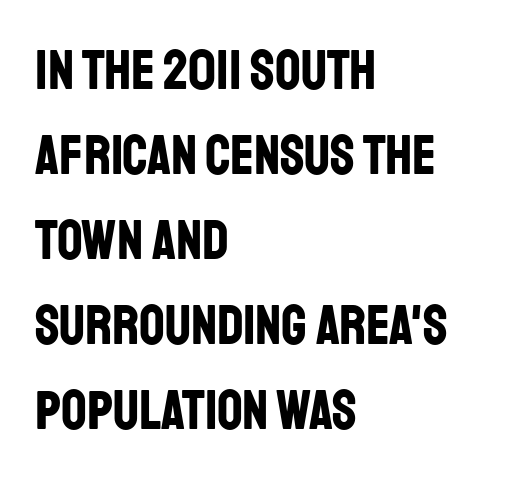
The image shows 56 px bold, condensed sans-serif type, upright; set left-aligned, normal line spacing (1.52x), normal letter spacing, not underlined; low stroke contrast and a large x-height.
